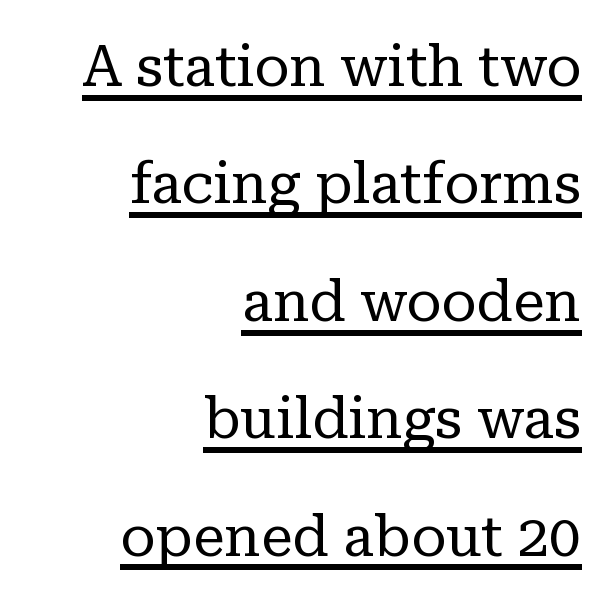
The axis of the letterforms is exactly vertical. Unbolded letterforms with no extra heft. The letters sit at their default tracking, neither squeezed nor spread. Varying glyph widths throughout — classic text-font behaviour. Look at the bottom of the vertical strokes: they flare into serifs here.
